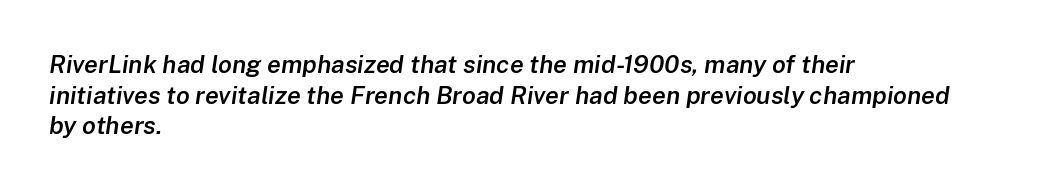
{"italic": "yes", "lean": "right", "slant_degrees": 8, "bold": "semi", "underline": "no", "align": "left", "line_spacing_ratio": 1.23, "letter_spacing": "normal", "letter_spacing_em": 0.0, "glyph_px": 25}
